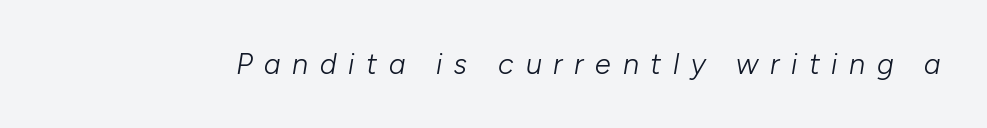
{"italic": "yes", "lean": "right", "slant_degrees": 10, "bold": "no", "weight": "light", "width": "normal", "stroke_contrast": "low", "x_height": "medium", "monospaced": "no", "underline": "no", "letter_spacing": "wide", "letter_spacing_em": 0.4, "glyph_px": 29}
